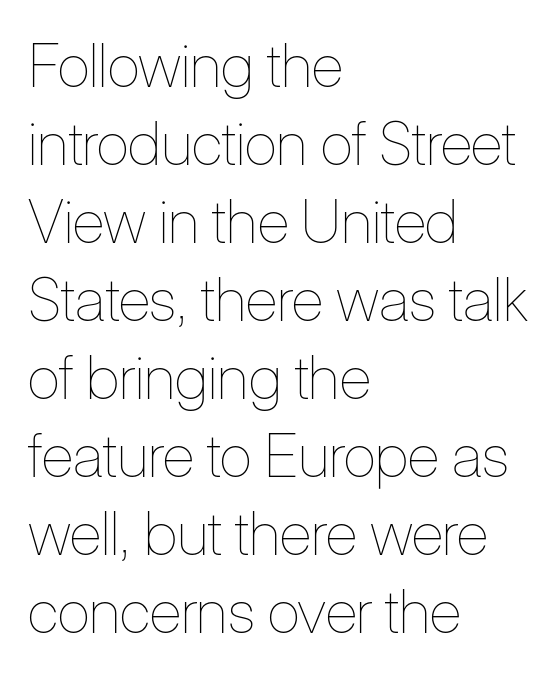
{"italic": "no", "bold": "no", "weight": "thin", "width": "condensed", "stroke_contrast": "low", "x_height": "medium", "monospaced": "no", "underline": "no", "align": "left", "line_spacing": "normal", "line_spacing_ratio": 1.3, "letter_spacing": "normal", "letter_spacing_em": 0.0, "glyph_px": 60}
